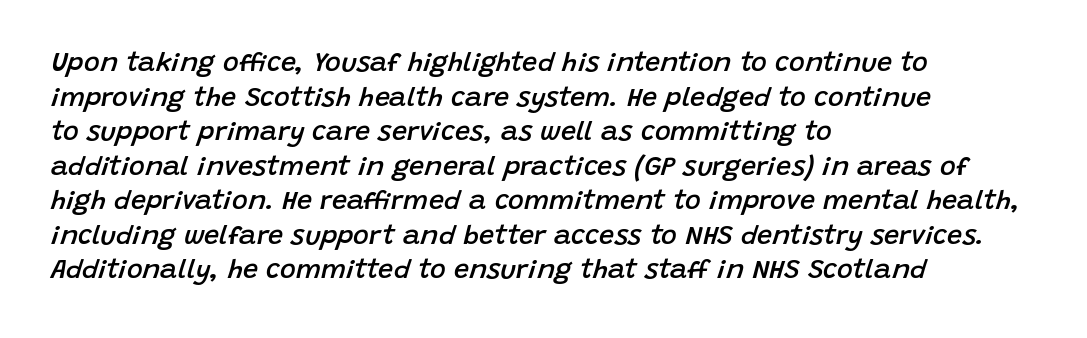
{"italic": "yes", "lean": "right", "slant_degrees": 15, "bold": "semi", "underline": "no", "align": "left", "line_spacing": "normal", "line_spacing_ratio": 1.28, "letter_spacing": "normal", "letter_spacing_em": 0.0, "glyph_px": 27}
